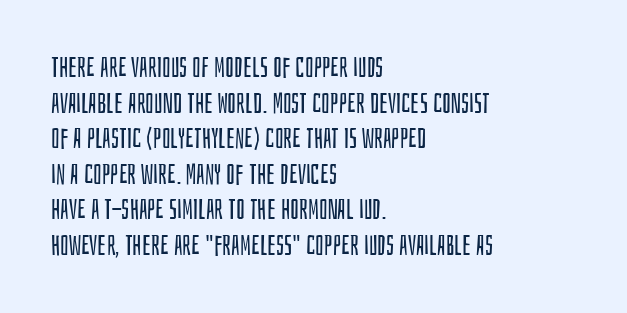
The strokes are not fattened; the text isn't bold. Where is the straight margin? On the left. This sample keeps an unexceptional amount of space between lines. The tracking reads as untouched default to a designer's eye. The type sits square on the baseline with zero lean.
